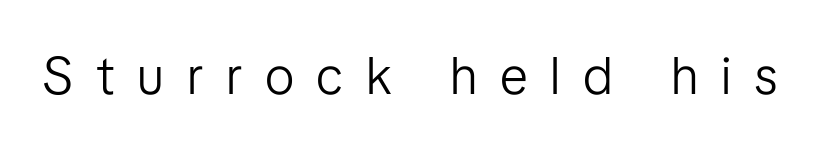
Weight class: somewhere from thin through regular. Every character sits straight up, as roman type does. Letter spacing: wide. Words float on clear page, feet unadorned. The designer went with a sans here, leaving each stem footless.
